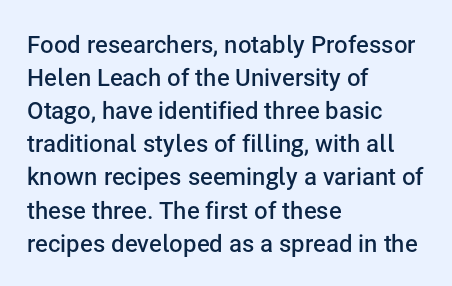
The image shows 24 px text type, upright; set left-aligned, normal line spacing (1.38x), normal letter spacing, not underlined.
